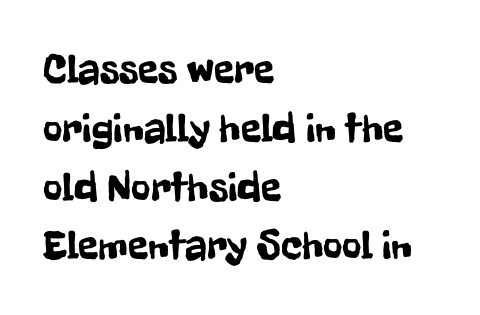
No italicization has been applied; the sample stays upright. Each new line begins a customary step beneath the previous one. The rendering anchors every line to the left-hand side. Descender tails drop into unmarked territory. In terms of letterspacing, this is plain default setting. The letters carry no serifs — their stems end cleanly without finishing strokes.
